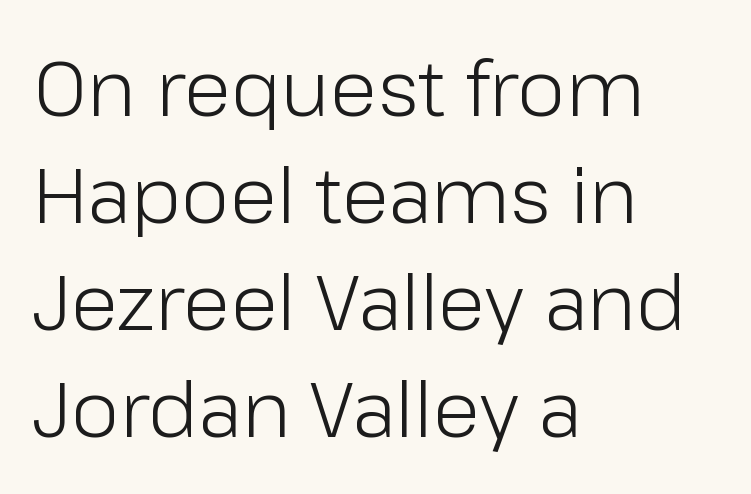
The image shows 77 px light sans-serif type, upright; set left-aligned, normal line spacing (1.39x), normal letter spacing, not underlined; low stroke contrast and a medium x-height.
